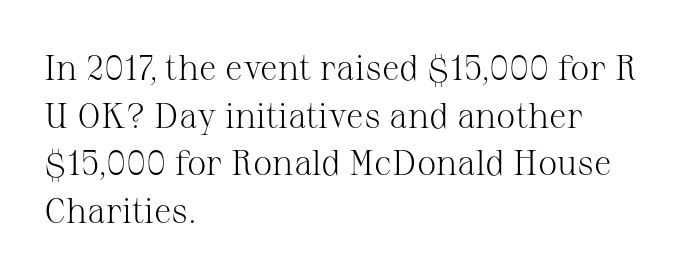
Q: Is the text bold? A: No.
Q: Is the text italic (slanted)? A: No, it is upright.
Q: Is the typeface a serif or a sans-serif typeface? A: Serif.
Q: Is the text underlined? A: No.
Q: How is the paragraph aligned? A: Left-aligned.
Q: Is the spacing between letters normal or unusually wide? A: Normal.
Q: Is the spacing between lines tight, normal or loose? A: Normal.
Q: Width (condensed, normal, or wide)? A: Normal.
Q: Stroke contrast? A: Medium.
Q: x-height? A: Medium.
Q: Monospaced? A: No.
